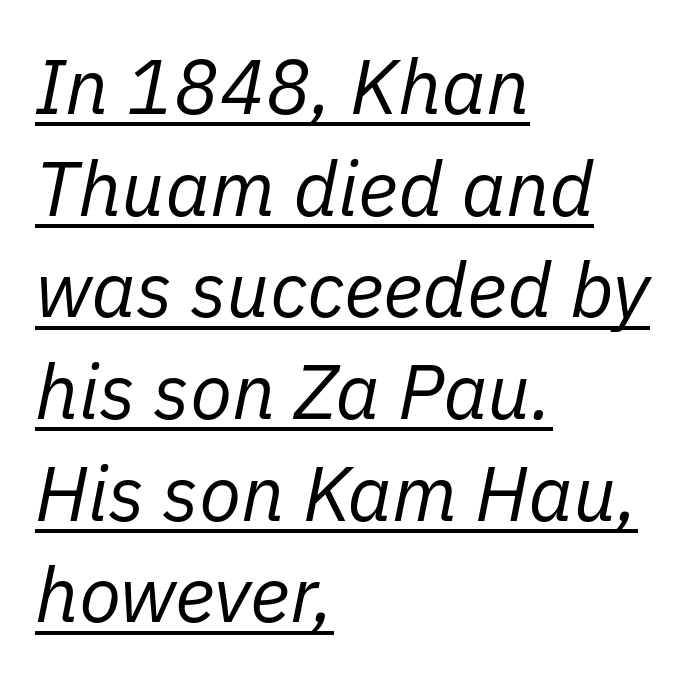
{"italic": "yes", "lean": "right", "slant_degrees": 11, "bold": "no", "weight": "regular", "width": "normal", "stroke_contrast": "low", "x_height": "medium", "monospaced": "no", "underline": "yes", "align": "left", "line_spacing": "normal", "line_spacing_ratio": 1.32, "letter_spacing": "normal", "letter_spacing_em": 0.0, "glyph_px": 77}
